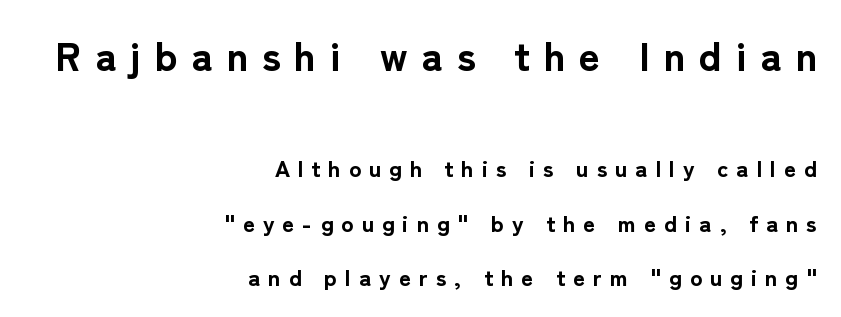
{"serif": "no", "italic": "no", "bold": "yes", "weight": "bold", "width": "normal", "stroke_contrast": "low", "x_height": "medium", "monospaced": "no", "underline": "no", "align": "right", "line_spacing": "loose", "line_spacing_ratio": 2.36, "letter_spacing": "wide", "letter_spacing_em": 0.35, "larger_block": "first", "size_ratio": 1.74, "glyph_px": 40}
